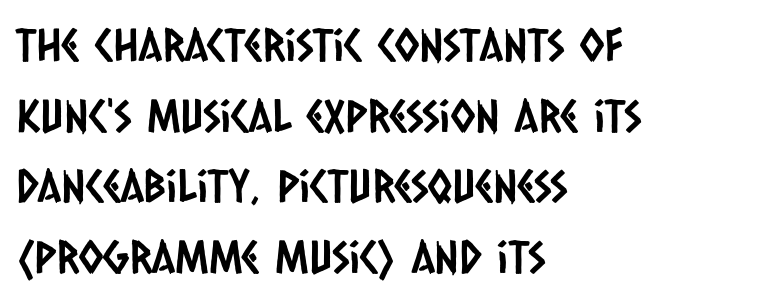
The image shows 45 px condensed sans-serif type; set left-aligned, normal line spacing (1.57x), normal letter spacing, not underlined; low stroke contrast and a large x-height.
